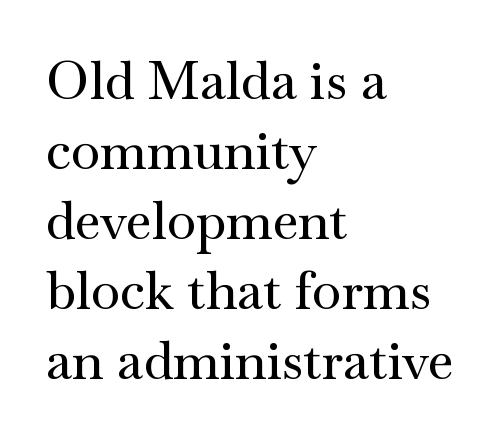
The image shows 53 px wide serif type, upright; set left-aligned, normal line spacing (1.32x), normal letter spacing, not underlined; medium stroke contrast and a small x-height.
